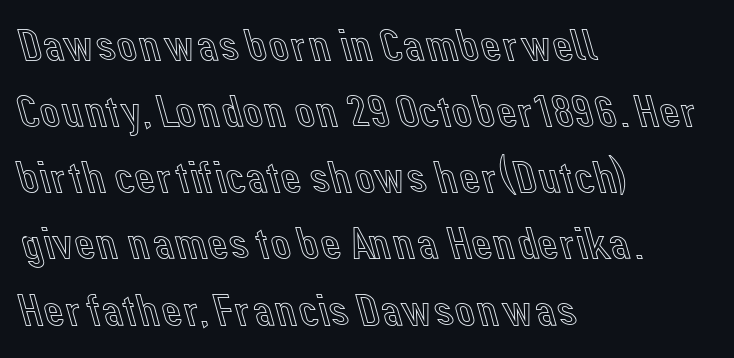
Q: Is the text italic (slanted)? A: Yes.
Q: Is the text underlined? A: No.
Q: How is the paragraph aligned? A: Left-aligned.
Q: Is the spacing between letters normal or unusually wide? A: Normal.
Q: Is the spacing between lines tight, normal or loose? A: Normal.
Q: Width (condensed, normal, or wide)? A: Normal.
Q: x-height? A: Medium.
Q: Monospaced? A: No.
